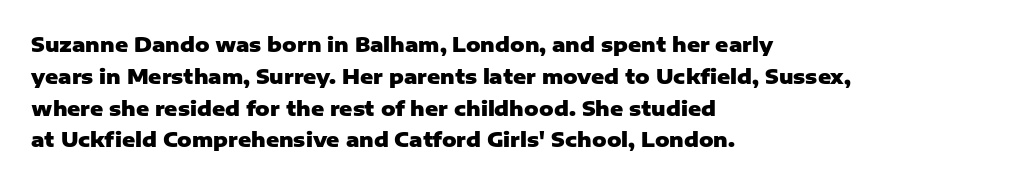
{"italic": "no", "bold": "yes", "underline": "no", "align": "left", "line_spacing": "normal", "line_spacing_ratio": 1.59, "letter_spacing": "normal", "letter_spacing_em": 0.0, "glyph_px": 20}
